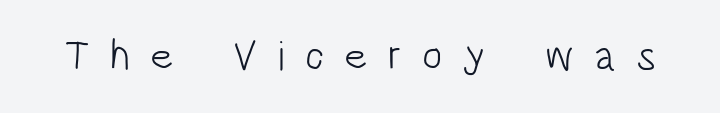
{"serif": "no", "italic": "no", "bold": "no", "weight": "light", "width": "condensed", "stroke_contrast": "low", "x_height": "large", "monospaced": "no", "underline": "no", "letter_spacing": "wide", "letter_spacing_em": 0.48, "glyph_px": 42}
